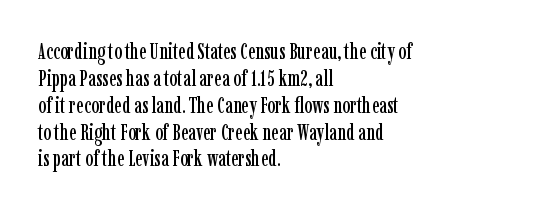
Q: Is the text italic (slanted)? A: No, it is upright.
Q: Is the text underlined? A: No.
Q: How is the paragraph aligned? A: Left-aligned.
Q: Is the spacing between letters normal or unusually wide? A: Normal.
